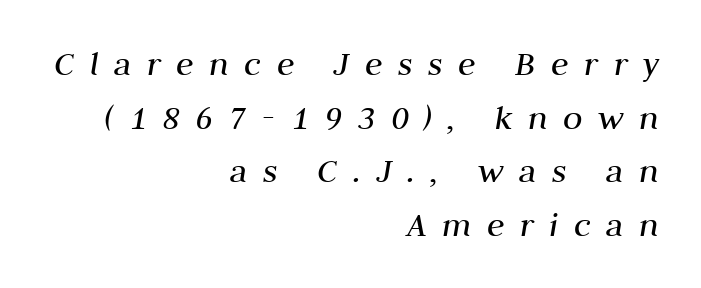
{"italic": "yes", "lean": "right", "slant_degrees": 10, "bold": "no", "weight": "regular", "width": "normal", "stroke_contrast": "medium", "x_height": "medium", "monospaced": "no", "underline": "no", "align": "right", "line_spacing": "normal", "line_spacing_ratio": 1.49, "letter_spacing": "wide", "letter_spacing_em": 0.43, "glyph_px": 36}
